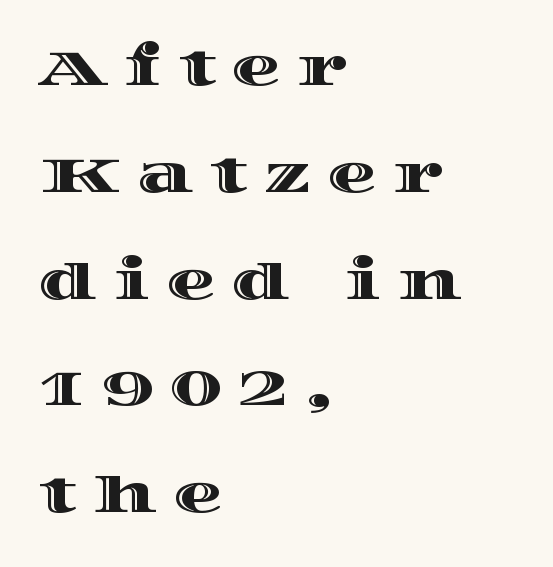
The image shows 49 px wide type, upright; set left-aligned, loose line spacing (2.18x), unusually wide letter spacing (+0.34 em), not underlined; a large x-height.
